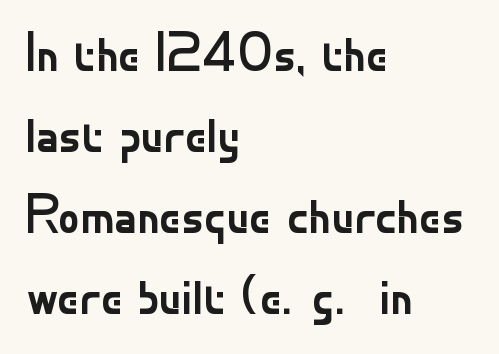
Summary of vertical rhythm: regular, with standard interline spacing. One-word summary of the alignment: left. Spacing between characters is what you'd get straight out of the box. Each letter's strokes conclude bluntly, with no projecting serifs.
